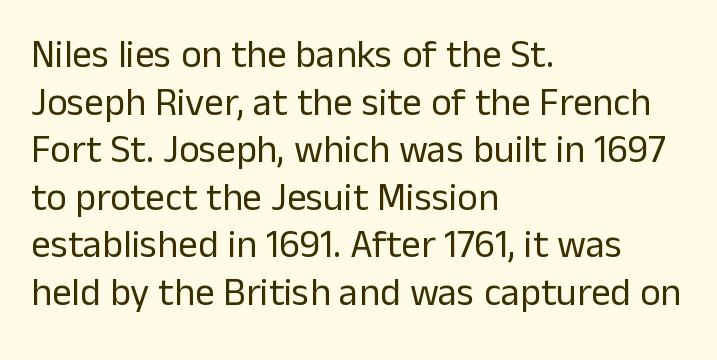
Q: Is the text bold? A: No.
Q: Is the text italic (slanted)? A: No, it is upright.
Q: Is the typeface a serif or a sans-serif typeface? A: Sans-serif.
Q: Is the text underlined? A: No.
Q: How is the paragraph aligned? A: Left-aligned.
Q: Is the spacing between letters normal or unusually wide? A: Normal.
Q: Width (condensed, normal, or wide)? A: Normal.
Q: Stroke contrast? A: Low.
Q: x-height? A: Medium.
Q: Monospaced? A: No.
